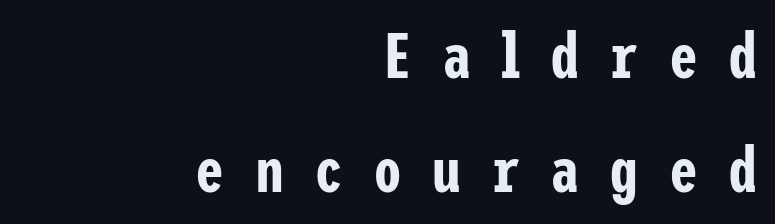
Q: Is the text italic (slanted)? A: No, it is upright.
Q: Is the typeface a serif or a sans-serif typeface? A: Sans-serif.
Q: Is the text underlined? A: No.
Q: How is the paragraph aligned? A: Right-aligned.
Q: Is the spacing between letters normal or unusually wide? A: Unusually wide.
Q: Width (condensed, normal, or wide)? A: Condensed.
Q: Stroke contrast? A: Low.
Q: x-height? A: Medium.
